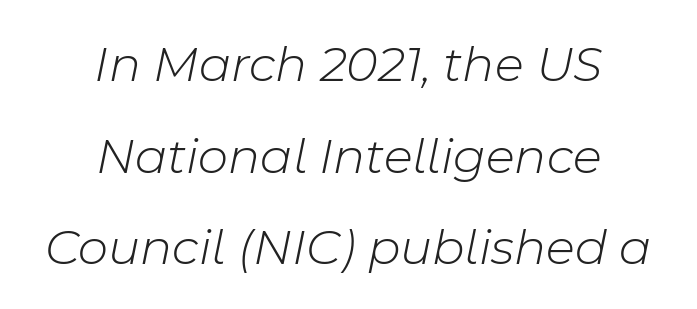
The foot of each line stays bare and open. Caption: standard tracking, unaltered. Rendered with sloped, italic letterforms. Think standard paragraph weight, or any step lighter than that.
